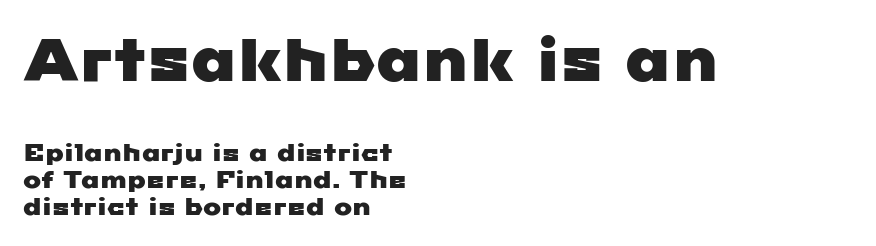
Q: Is the typeface a serif or a sans-serif typeface? A: Sans-serif.
Q: Is the text underlined? A: No.
Q: How is the paragraph aligned? A: Left-aligned.
Q: Is the spacing between letters normal or unusually wide? A: Normal.
Q: Is the spacing between lines tight, normal or loose? A: Tight.
Q: Which block of text is set in a larger size, the first (top) or the second (bottom)? A: The first (top) one.
Q: Width (condensed, normal, or wide)? A: Wide.
Q: Stroke contrast? A: Low.
Q: x-height? A: Medium.
Q: Monospaced? A: No.
